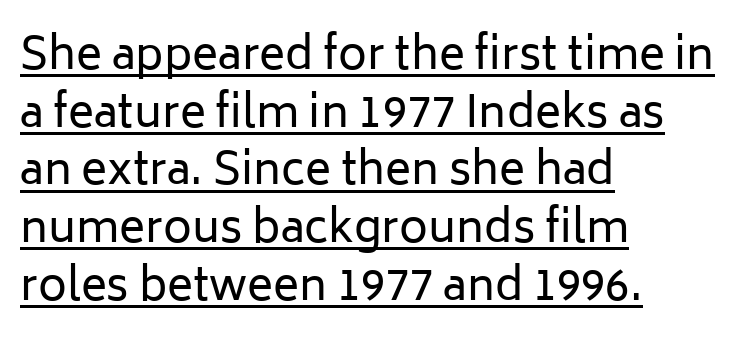
Q: Is the text bold? A: No.
Q: Is the text italic (slanted)? A: No, it is upright.
Q: Is the typeface a serif or a sans-serif typeface? A: Sans-serif.
Q: Is the text underlined? A: Yes.
Q: How is the paragraph aligned? A: Left-aligned.
Q: Is the spacing between letters normal or unusually wide? A: Normal.
Q: Is the spacing between lines tight, normal or loose? A: Normal.
Q: Width (condensed, normal, or wide)? A: Normal.
Q: Stroke contrast? A: Low.
Q: x-height? A: Medium.
Q: Monospaced? A: No.
